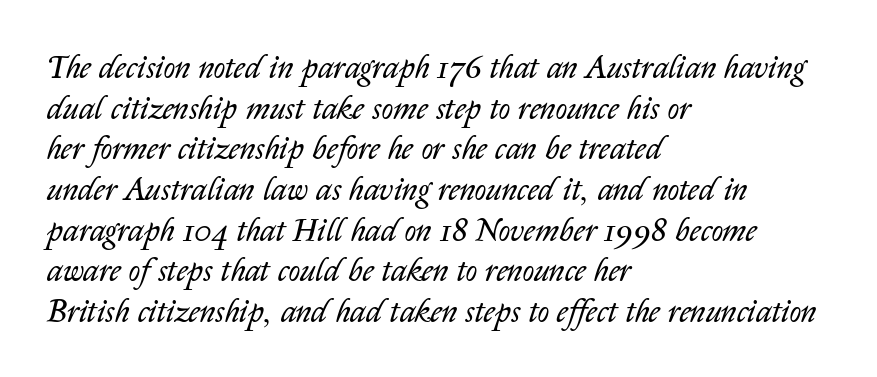
It's the slanting kind of type. The space directly below the letters is spotless. Do the characters align in a grid? No, the font is proportional. The setting favours the left margin, as ordinary paragraphs usually do. Honestly, the row spacing looks completely unremarkable.
